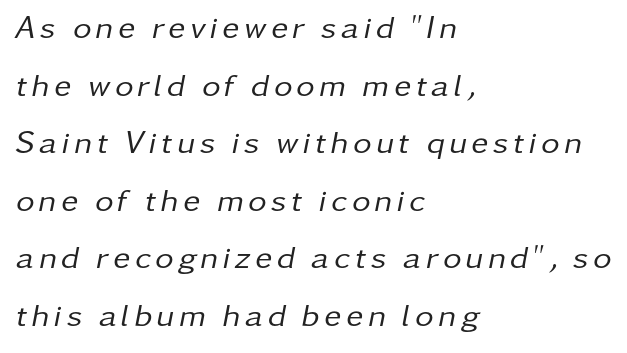
{"italic": "yes", "lean": "right", "slant_degrees": 11, "bold": "no", "weight": "regular", "width": "normal", "stroke_contrast": "low", "x_height": "medium", "monospaced": "no", "underline": "no", "align": "left", "line_spacing_ratio": 1.8, "glyph_px": 32}
